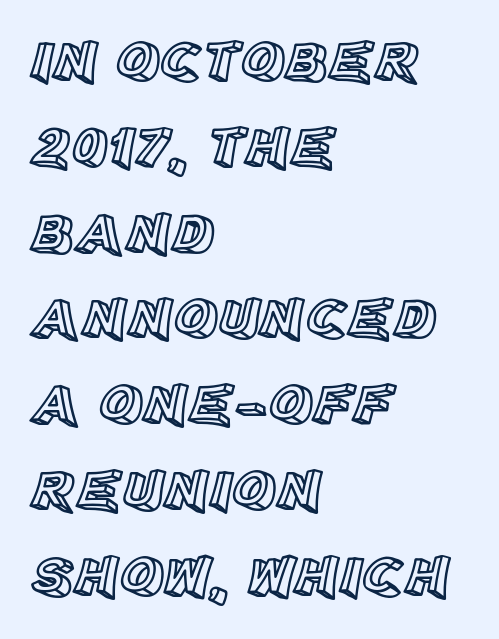
The type is set solid horizontally, with unmodified tracking. The specimen omits any rule beneath the text block's lines. This rendering uses left alignment, leaving the right contour irregular.
